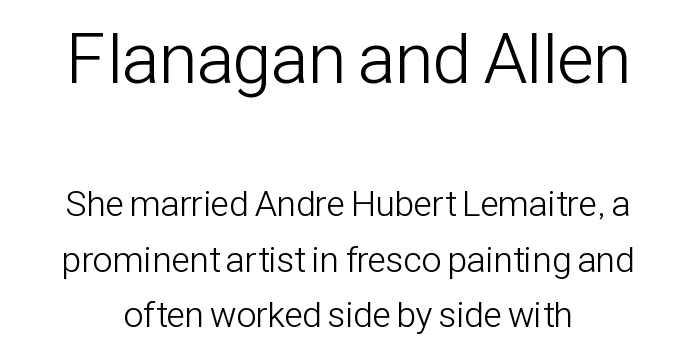
The lines sit at an ordinary, default distance from one another. Nobody drew a line under any word here. Looks like regular typesetting: each glyph gets only the width it needs. This is not heavy type; no bold has been used. Ascenders rise straight up at ninety degrees.
